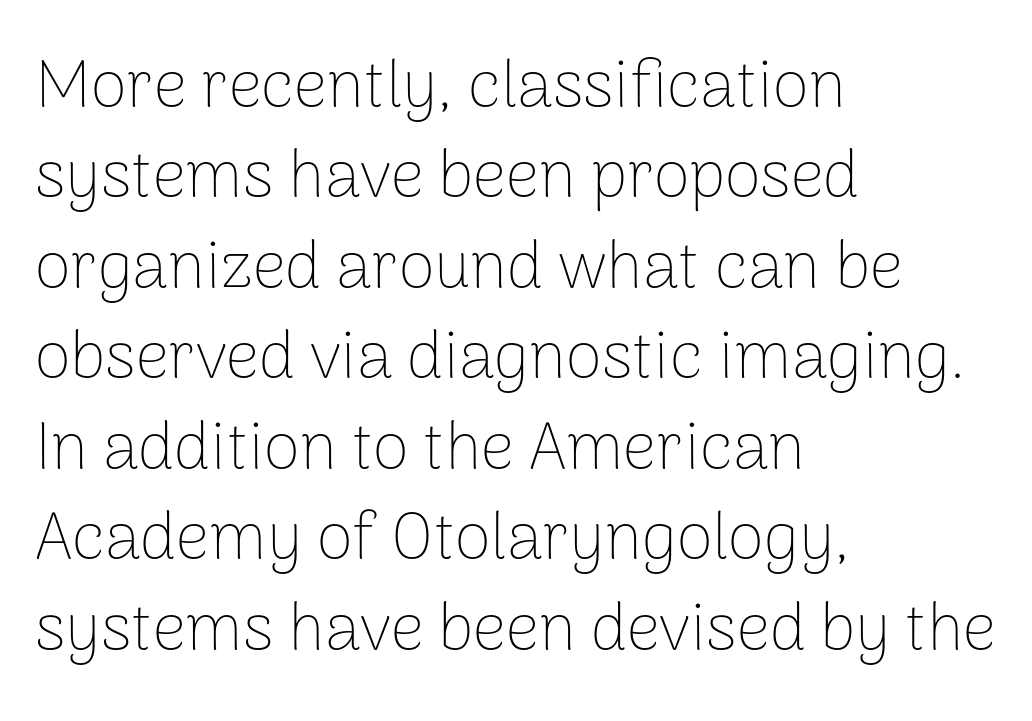
The image shows 66 px thin sans-serif type, upright; set left-aligned, normal line spacing (1.37x), normal letter spacing, not underlined; low stroke contrast and a medium x-height.
